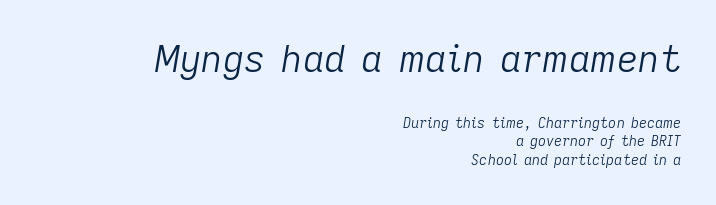
Vertically, the passage feels balanced, rows spaced as you'd expect. Caption: upper text group enlarged, lower text group reduced. One-word summary of the alignment: right. Heaviness? Minimal to ordinary, like unemphasized prose.
